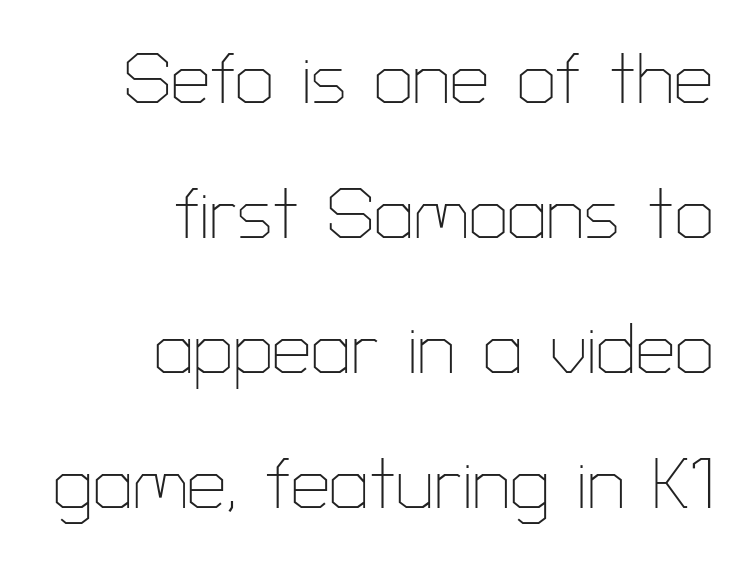
The image shows 70 px thin sans-serif type, upright; set right-aligned, loose line spacing (1.93x), normal letter spacing, not underlined; low stroke contrast and a medium x-height.
